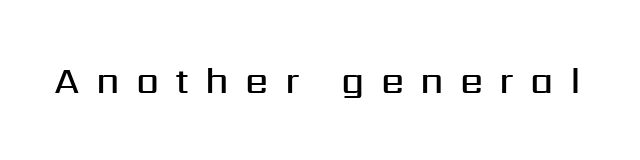
{"serif": "no", "italic": "no", "bold": "semi", "weight": "semibold", "width": "normal", "stroke_contrast": "medium", "x_height": "medium", "monospaced": "no", "underline": "no", "letter_spacing": "wide", "letter_spacing_em": 0.44, "glyph_px": 37}
